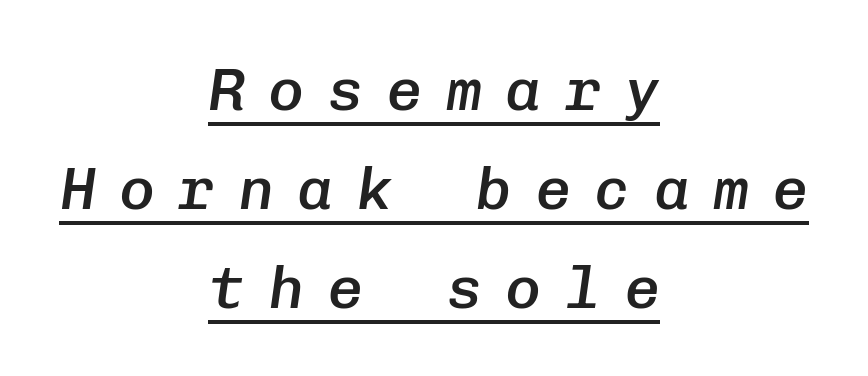
Is this a fixed-width face? Yes — each glyph sits in an identical cell. The letterforms stand isolated, each surrounded by extra space. Does the lettering tilt? It does — this is italic. A student would call this center alignment; a typographer would say set centered. Does the weight exceed regular? Yes, but only to semibold.
